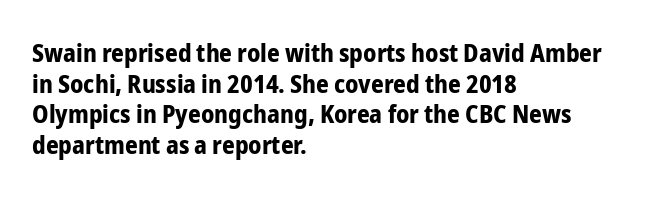
In CSS terms this would be text-align: left. Anything drawn beneath the words? Only blank space. Posture: upright roman. As a designer I'd log this as weight 700, bold.
